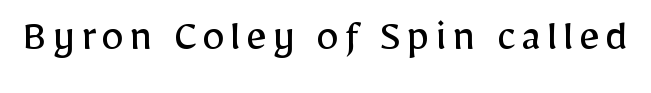
{"serif": "no", "italic": "no", "bold": "no", "weight": "regular", "width": "normal", "stroke_contrast": "low", "x_height": "medium", "monospaced": "no", "underline": "no", "glyph_px": 46}
